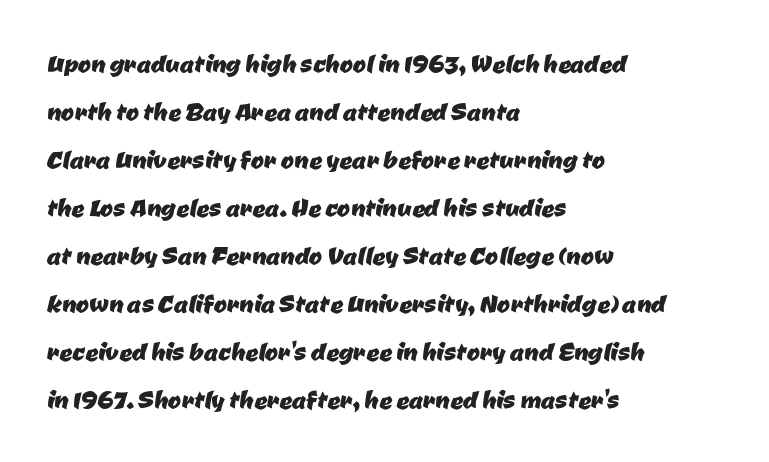
{"serif": "no", "width": "normal", "stroke_contrast": "low", "x_height": "medium", "monospaced": "no", "underline": "no", "align": "left", "line_spacing": "normal", "line_spacing_ratio": 1.5, "letter_spacing": "normal", "letter_spacing_em": 0.0, "glyph_px": 32}
